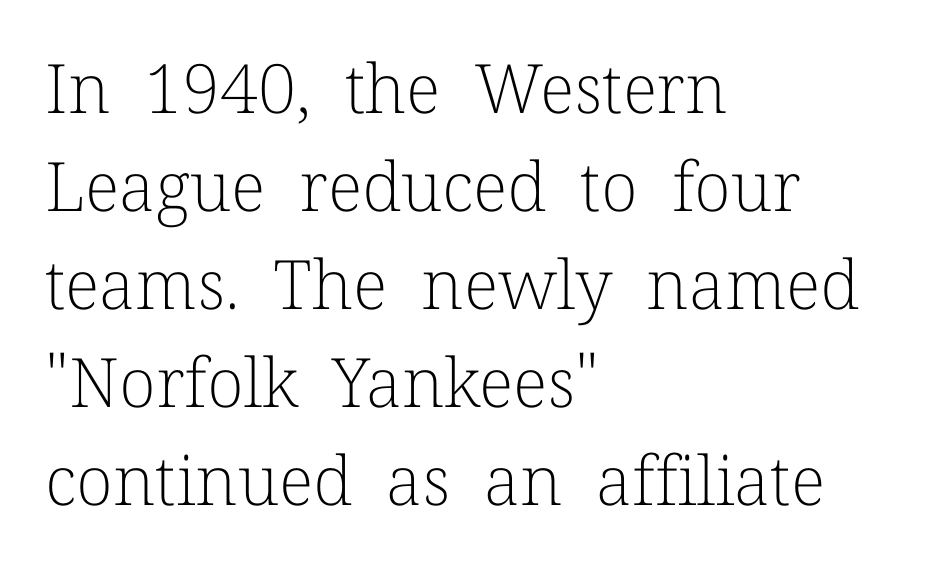
{"serif": "yes", "italic": "no", "bold": "no", "weight": "light", "width": "normal", "stroke_contrast": "low", "x_height": "medium", "monospaced": "no", "underline": "no", "align": "left", "line_spacing": "normal", "line_spacing_ratio": 1.44, "letter_spacing": "normal", "letter_spacing_em": 0.0, "glyph_px": 68}
